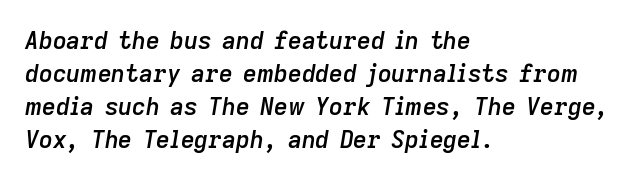
{"italic": "yes", "lean": "right", "slant_degrees": 9, "bold": "semi", "underline": "no", "align": "left", "line_spacing": "normal", "line_spacing_ratio": 1.38, "letter_spacing": "normal", "letter_spacing_em": 0.0, "glyph_px": 24}
